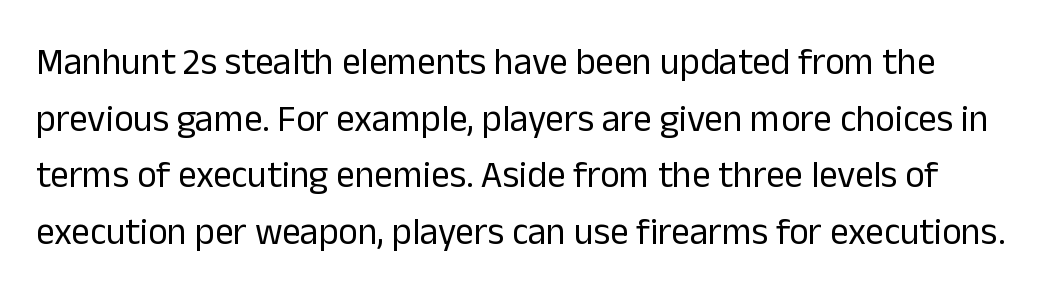
Q: Is the text bold? A: No.
Q: Is the text italic (slanted)? A: No, it is upright.
Q: Is the typeface a serif or a sans-serif typeface? A: Sans-serif.
Q: Is the text underlined? A: No.
Q: Is the spacing between letters normal or unusually wide? A: Normal.
Q: Is the spacing between lines tight, normal or loose? A: Normal.
Q: Width (condensed, normal, or wide)? A: Normal.
Q: Stroke contrast? A: Low.
Q: x-height? A: Medium.
Q: Monospaced? A: No.
